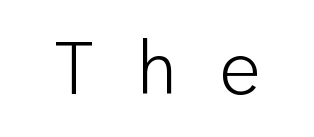
Q: Is the text bold? A: No.
Q: Is the text italic (slanted)? A: No, it is upright.
Q: Is the typeface a serif or a sans-serif typeface? A: Sans-serif.
Q: Is the text underlined? A: No.
Q: Is the spacing between letters normal or unusually wide? A: Unusually wide.
Q: Width (condensed, normal, or wide)? A: Normal.
Q: Stroke contrast? A: Low.
Q: x-height? A: Medium.
